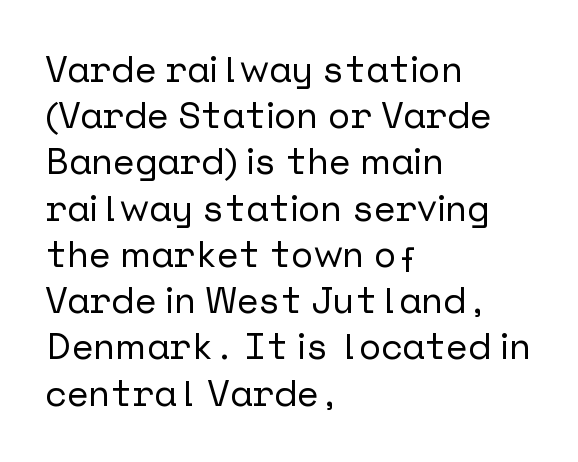
{"serif": "no", "italic": "no", "width": "normal", "stroke_contrast": "low", "x_height": "medium", "underline": "no", "align": "left", "line_spacing": "normal", "line_spacing_ratio": 1.25, "letter_spacing": "normal", "letter_spacing_em": 0.0, "glyph_px": 37}
